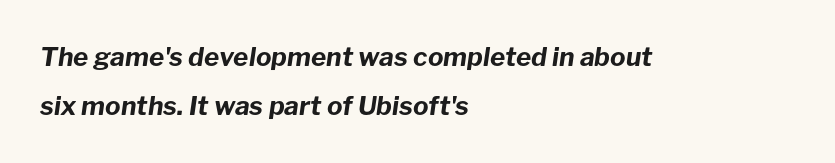
Q: Is the text bold? A: Yes.
Q: Is the text italic (slanted)? A: Yes, it leans right by about 8 degrees.
Q: Is the text underlined? A: No.
Q: How is the paragraph aligned? A: Left-aligned.
Q: Is the spacing between letters normal or unusually wide? A: Normal.
